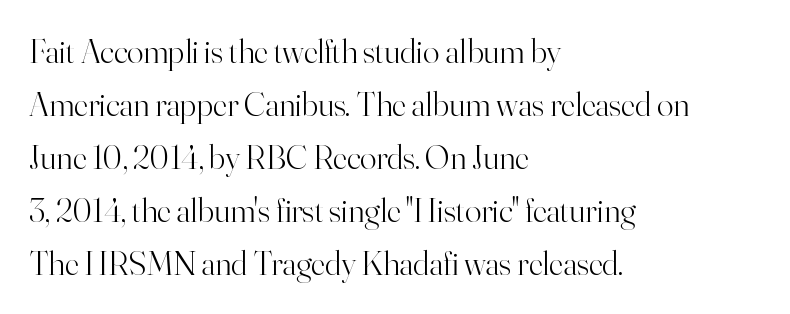
The letterforms sit shoulder to shoulder at normal distance. Normally led — the rows are evenly, conventionally spaced. The type sits square on the baseline with zero lean. Stroke terminals: seriffed.
